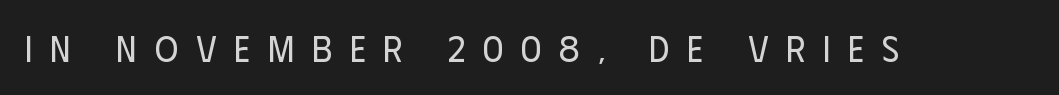
{"serif": "no", "italic": "no", "bold": "no", "weight": "regular", "width": "condensed", "stroke_contrast": "low", "x_height": "large", "monospaced": "no", "underline": "no", "letter_spacing": "wide", "letter_spacing_em": 0.49, "glyph_px": 36}
